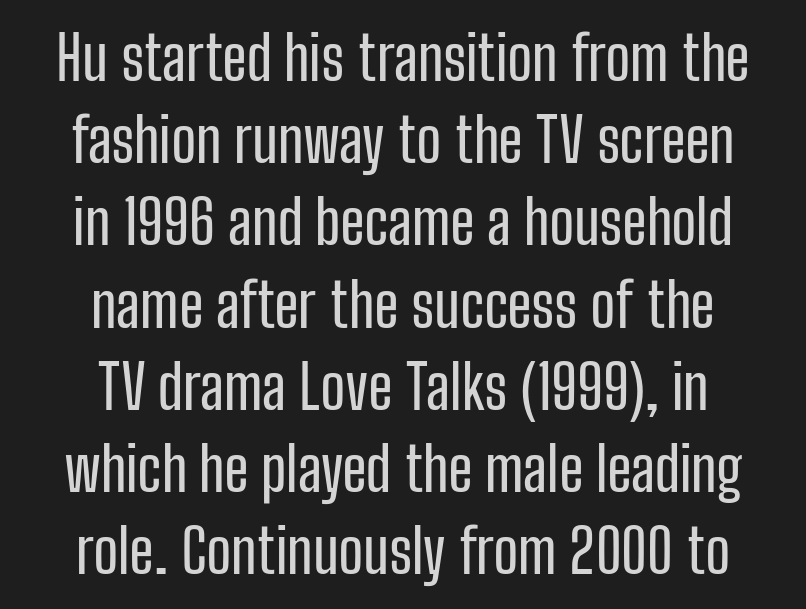
The image shows 60 px condensed sans-serif type, upright; set centered, normal line spacing (1.37x), normal letter spacing, not underlined; low stroke contrast and a medium x-height.
